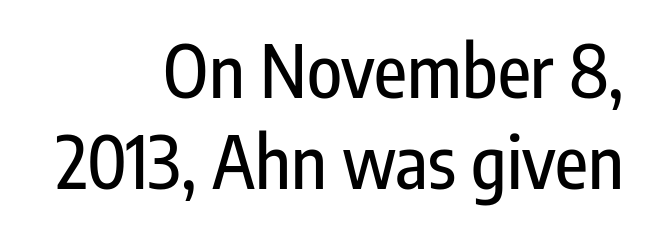
Q: Is the text italic (slanted)? A: No, it is upright.
Q: Is the typeface a serif or a sans-serif typeface? A: Sans-serif.
Q: Is the text underlined? A: No.
Q: How is the paragraph aligned? A: Right-aligned.
Q: Is the spacing between letters normal or unusually wide? A: Normal.
Q: Is the spacing between lines tight, normal or loose? A: Normal.
Q: Width (condensed, normal, or wide)? A: Condensed.
Q: Stroke contrast? A: Low.
Q: x-height? A: Medium.
Q: Monospaced? A: No.
